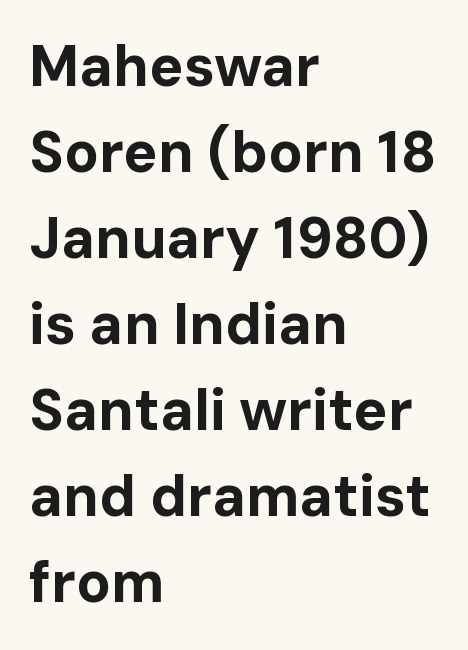
{"serif": "no", "italic": "no", "bold": "yes", "weight": "bold", "width": "normal", "stroke_contrast": "low", "x_height": "medium", "monospaced": "no", "underline": "no", "align": "left", "line_spacing": "normal", "line_spacing_ratio": 1.51, "letter_spacing": "normal", "letter_spacing_em": 0.0, "glyph_px": 57}
